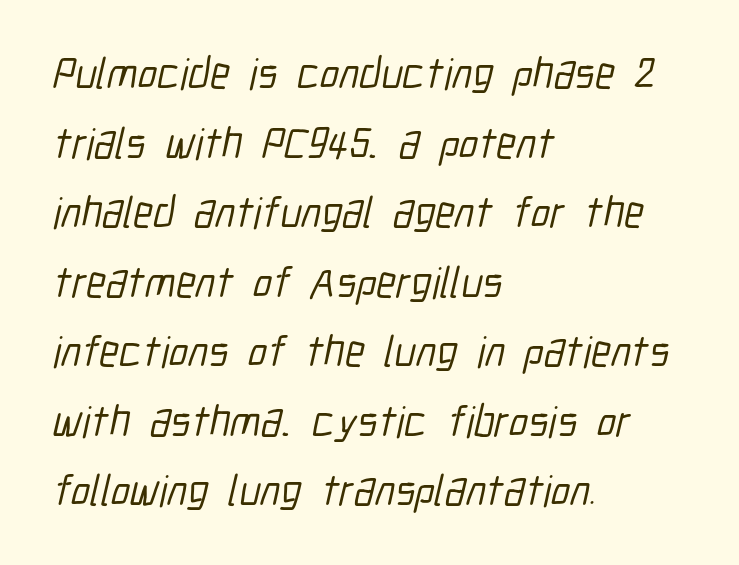
This rendering employs a face without finishing strokes, i.e., a sans-serif. A clean baseline with only descenders dipping below it. Leading: standard. Typeset ragged right — the left edge is the straight one.
